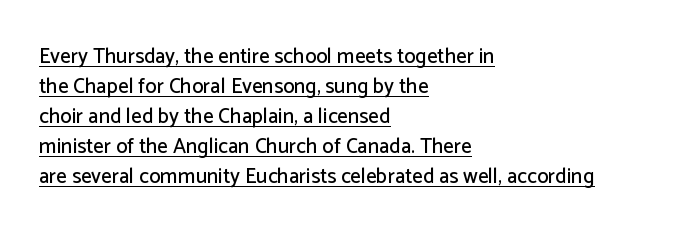
The image shows 21 px text type, upright; set left-aligned, normal line spacing (1.43x), normal letter spacing, underlined.
